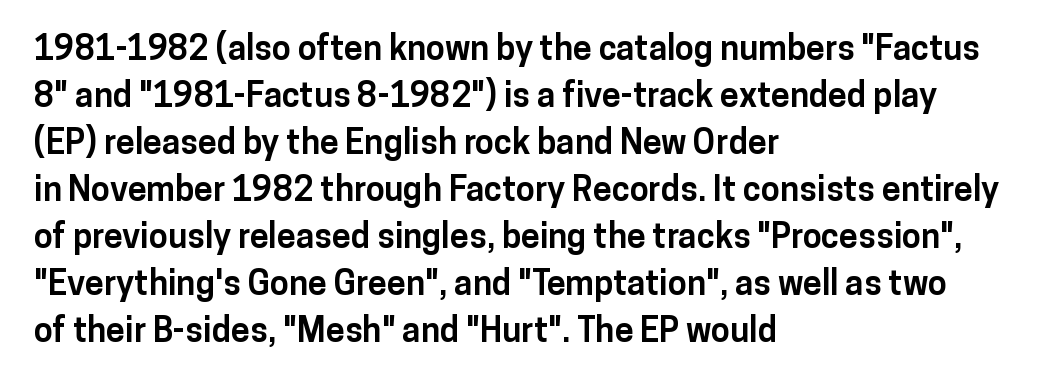
Does the weight exceed regular? Yes, all the way to bold. This sample uses plain, unmodified letter spacing. The letters carry no serifs — their stems end cleanly without finishing strokes. Here the designer chose a conventional face with non-uniform glyph widths. The type sits square on the baseline with zero lean. Teacher's note: observe the even left margin — that is flush-left alignment.
